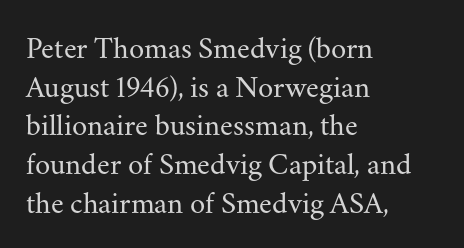
Stem width sits at or under what a default text font uses. Honestly, the letter spacing is just normal — you wouldn't notice it. Any mark beneath the type? The region is blank. Observe the serifs anchoring each vertical stroke in this sample. Notice how the passage keeps a crisp vertical edge on the left only.
